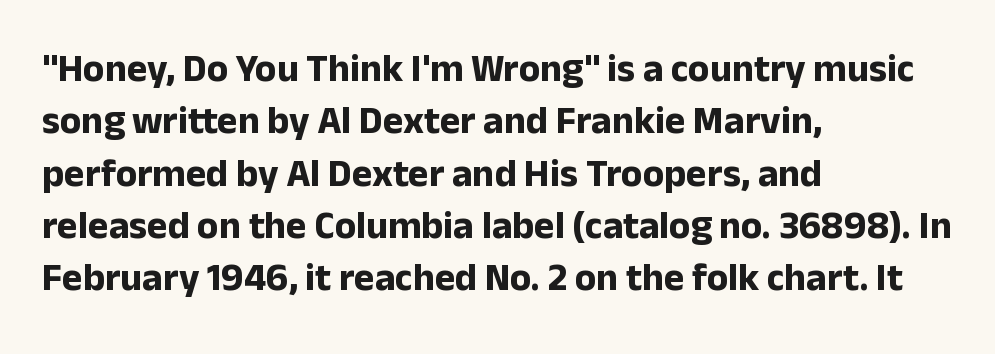
Q: Is the text bold? A: Yes.
Q: Is the text italic (slanted)? A: No, it is upright.
Q: Is the typeface a serif or a sans-serif typeface? A: Sans-serif.
Q: Is the text underlined? A: No.
Q: How is the paragraph aligned? A: Left-aligned.
Q: Is the spacing between letters normal or unusually wide? A: Normal.
Q: Is the spacing between lines tight, normal or loose? A: Normal.
Q: Width (condensed, normal, or wide)? A: Normal.
Q: Stroke contrast? A: Low.
Q: x-height? A: Medium.
Q: Monospaced? A: No.
